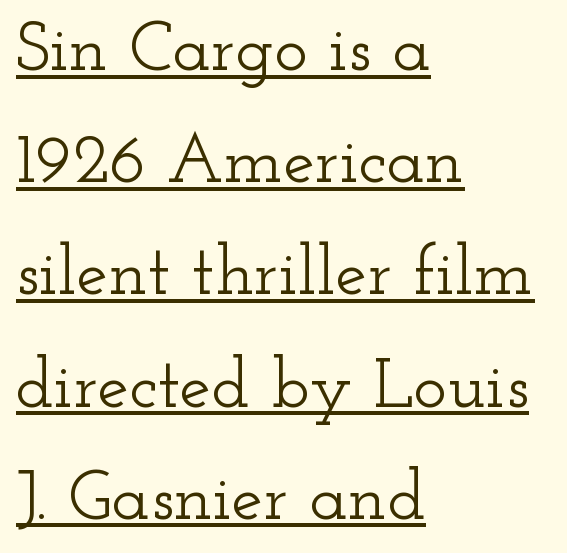
{"serif": "yes", "italic": "no", "width": "wide", "stroke_contrast": "low", "x_height": "small", "monospaced": "no", "underline": "yes", "align": "left", "line_spacing": "normal", "line_spacing_ratio": 1.58, "letter_spacing": "normal", "letter_spacing_em": 0.0, "glyph_px": 71}
